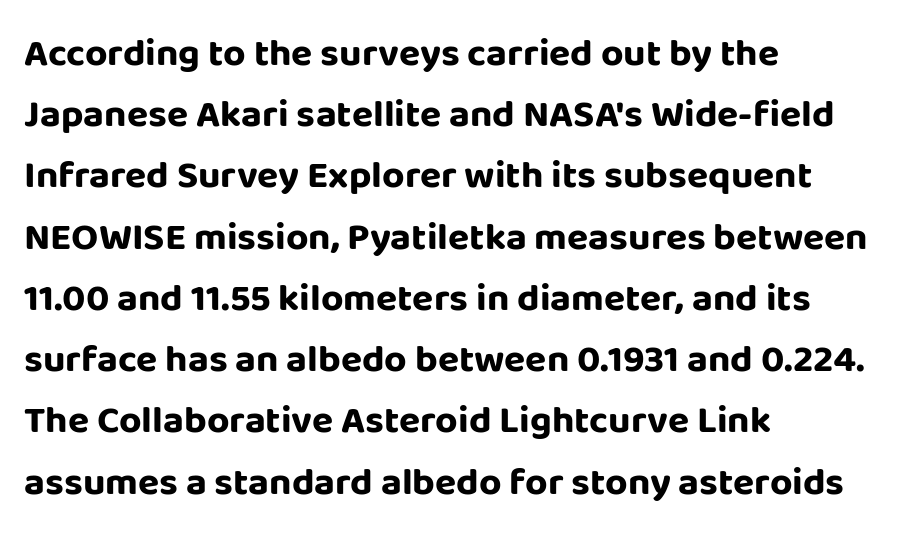
Thick stems and heavy bowls — unmistakably bold. To sum up the face: it is a sans, with no serifs. In CSS terms this would be text-align: left. Vertical strokes here are truly vertical. Tracking value appears to be zero — textbook default spacing.
